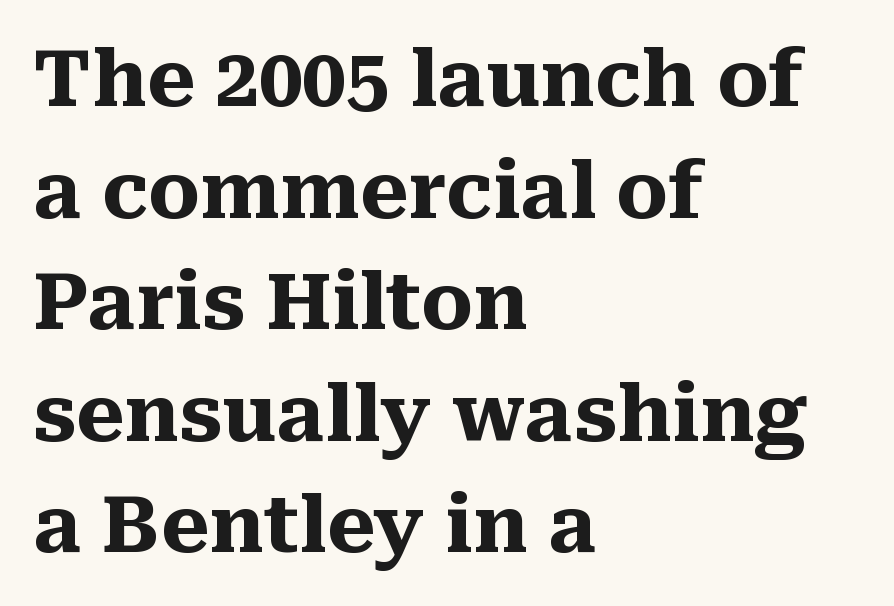
The image shows 78 px heavy serif type, upright; set left-aligned, normal line spacing (1.43x), normal letter spacing, not underlined; medium stroke contrast and a medium x-height.
